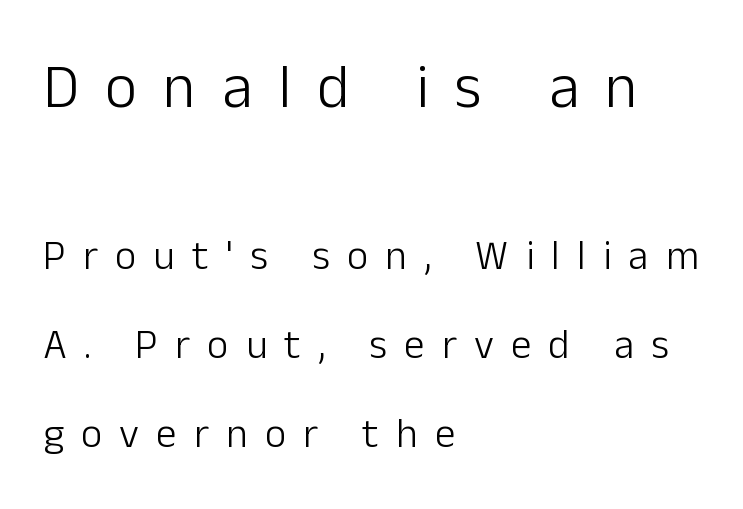
The image shows 62 px light sans-serif type, upright; set left-aligned, loose line spacing (2.17x), unusually wide letter spacing (+0.42 em), not underlined; the first (top) block is 1.51x larger; low stroke contrast and a medium x-height.
